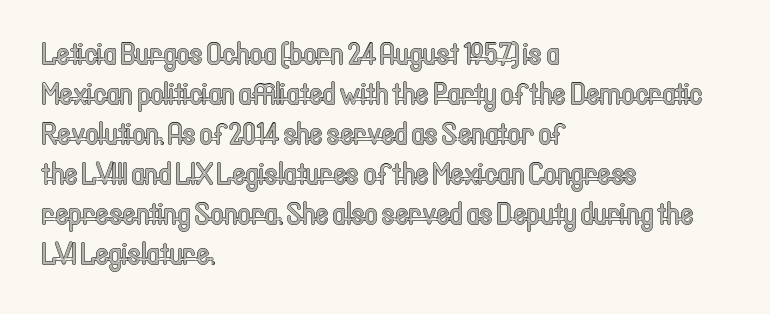
Letter spacing: default. These lines are rendered in a variable-pitch font. Layout note: lines flush left. Students, observe: this is what conventionally led text looks like.
